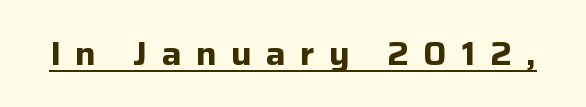
{"serif": "no", "italic": "no", "bold": "yes", "weight": "bold", "width": "normal", "stroke_contrast": "low", "x_height": "medium", "monospaced": "no", "underline": "yes", "letter_spacing": "wide", "letter_spacing_em": 0.43, "glyph_px": 33}
